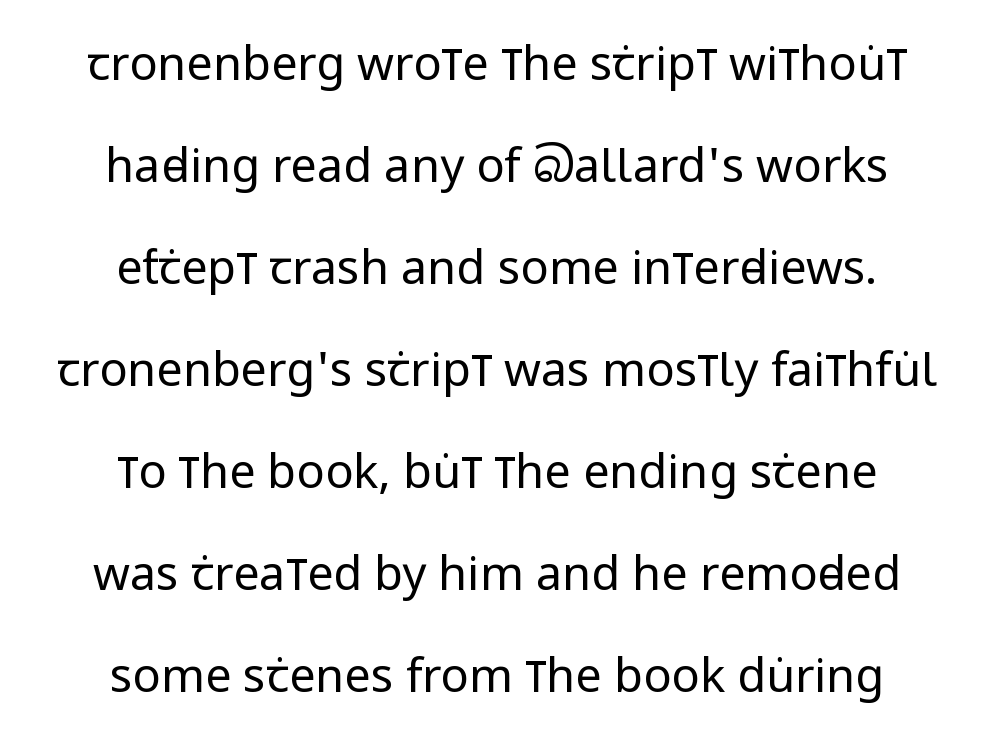
Q: Is the text bold? A: No.
Q: Is the text italic (slanted)? A: No, it is upright.
Q: Is the typeface a serif or a sans-serif typeface? A: Sans-serif.
Q: Is the text underlined? A: No.
Q: How is the paragraph aligned? A: Centered.
Q: Is the spacing between letters normal or unusually wide? A: Normal.
Q: Is the spacing between lines tight, normal or loose? A: Loose.
Q: Width (condensed, normal, or wide)? A: Condensed.
Q: Stroke contrast? A: Low.
Q: x-height? A: Large.
Q: Monospaced? A: No.
